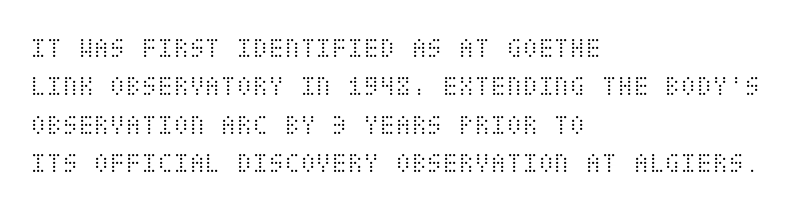
Rendered with straight, roman letterforms. The space beneath each line is pristine and unruled. The rows are spaced the way most documents space them. Weight: not bold — regular or lighter. This rendering leaves character spacing at its baseline value. Notice how the passage keeps a crisp vertical edge on the left only.
